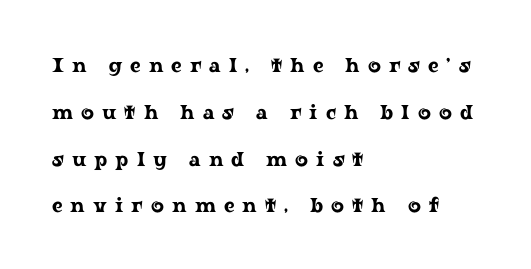
{"italic": "no", "underline": "no", "align": "left", "line_spacing": "loose", "line_spacing_ratio": 2.34, "letter_spacing": "wide", "letter_spacing_em": 0.4, "glyph_px": 20}
